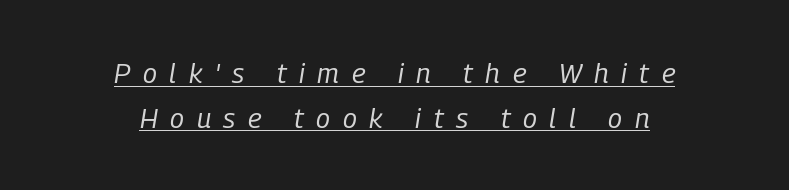
Q: Is the text bold? A: No.
Q: Is the text italic (slanted)? A: Yes, it leans right by about 9 degrees.
Q: Is the text underlined? A: Yes.
Q: How is the paragraph aligned? A: Centered.
Q: Is the spacing between letters normal or unusually wide? A: Unusually wide.
Q: Is the spacing between lines tight, normal or loose? A: Normal.
Q: Width (condensed, normal, or wide)? A: Condensed.
Q: Stroke contrast? A: Low.
Q: x-height? A: Medium.
Q: Monospaced? A: No.
